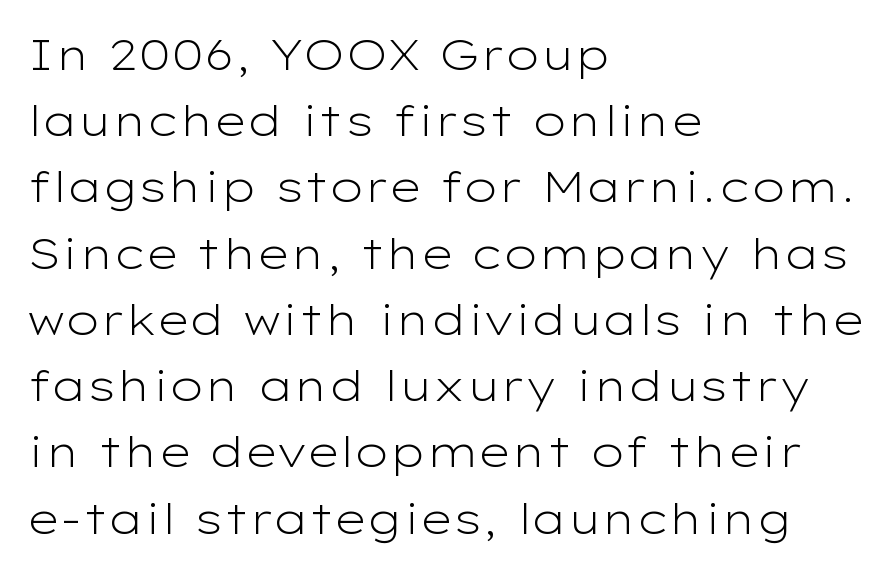
The image shows 43 px light, wide sans-serif type, upright; set left-aligned, normal line spacing (1.54x), normal letter spacing, not underlined; low stroke contrast and a medium x-height.
